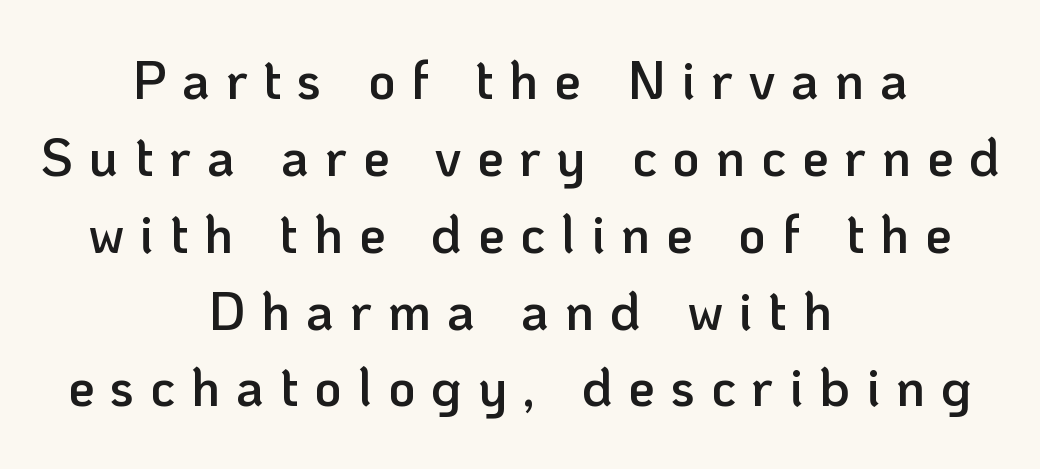
{"serif": "no", "italic": "no", "bold": "semi", "weight": "semibold", "width": "normal", "stroke_contrast": "low", "x_height": "medium", "monospaced": "no", "underline": "no", "align": "center", "line_spacing": "normal", "line_spacing_ratio": 1.45, "letter_spacing": "wide", "letter_spacing_em": 0.3, "glyph_px": 53}
